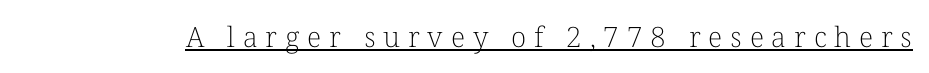
{"serif": "yes", "italic": "no", "bold": "no", "weight": "light", "width": "normal", "stroke_contrast": "low", "x_height": "medium", "monospaced": "no", "underline": "yes", "letter_spacing": "wide", "letter_spacing_em": 0.28, "glyph_px": 28}
